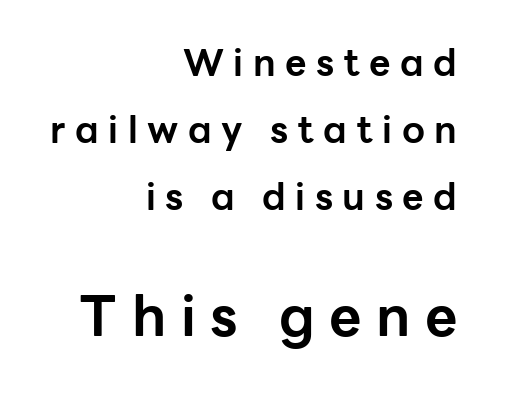
{"serif": "no", "italic": "no", "bold": "yes", "weight": "bold", "width": "normal", "stroke_contrast": "low", "x_height": "medium", "monospaced": "no", "underline": "no", "align": "right", "line_spacing_ratio": 1.81, "letter_spacing": "wide", "letter_spacing_em": 0.26, "larger_block": "second", "size_ratio": 1.51, "glyph_px": 56}
